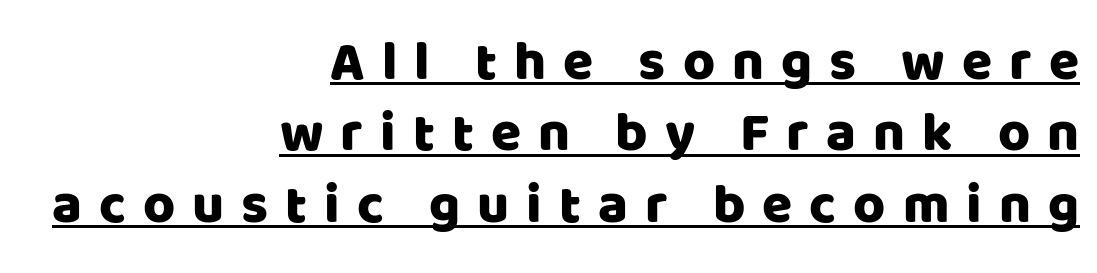
The image shows 55 px sans-serif type, upright; set right-aligned, normal line spacing (1.3x), unusually wide letter spacing (+0.31 em), underlined; low stroke contrast and a large x-height.
